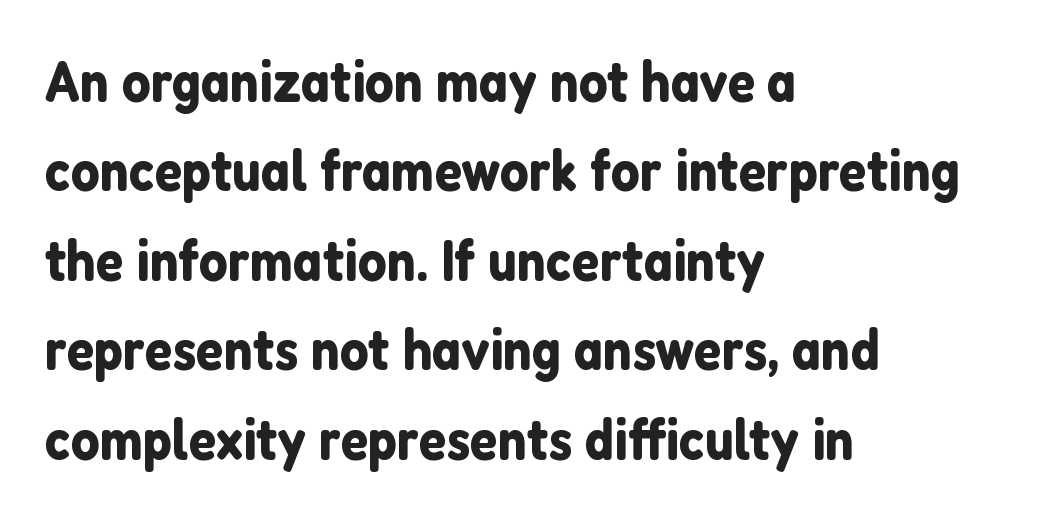
Q: Is the text italic (slanted)? A: No, it is upright.
Q: Is the typeface a serif or a sans-serif typeface? A: Sans-serif.
Q: Is the text underlined? A: No.
Q: How is the paragraph aligned? A: Left-aligned.
Q: Is the spacing between letters normal or unusually wide? A: Normal.
Q: Is the spacing between lines tight, normal or loose? A: Normal.
Q: Width (condensed, normal, or wide)? A: Normal.
Q: Stroke contrast? A: Low.
Q: x-height? A: Medium.
Q: Monospaced? A: No.
